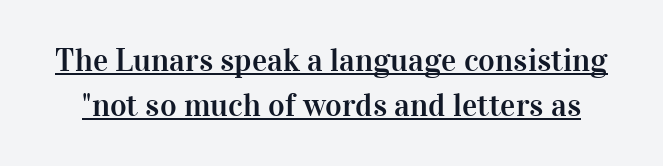
{"serif": "yes", "italic": "no", "width": "normal", "stroke_contrast": "high", "x_height": "medium", "monospaced": "no", "underline": "yes", "line_spacing": "normal", "line_spacing_ratio": 1.42, "letter_spacing": "normal", "letter_spacing_em": 0.0, "glyph_px": 32}
